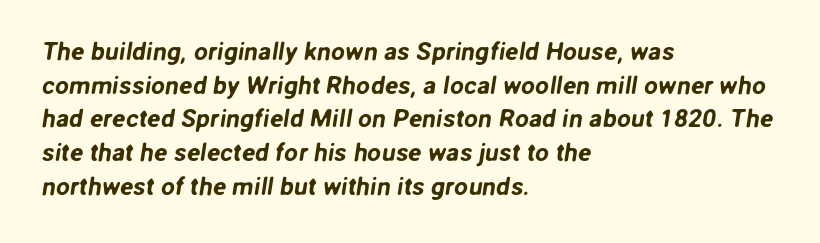
{"underline": "no", "align": "left", "line_spacing": "normal", "line_spacing_ratio": 1.35, "letter_spacing": "normal", "letter_spacing_em": 0.0, "glyph_px": 25}
